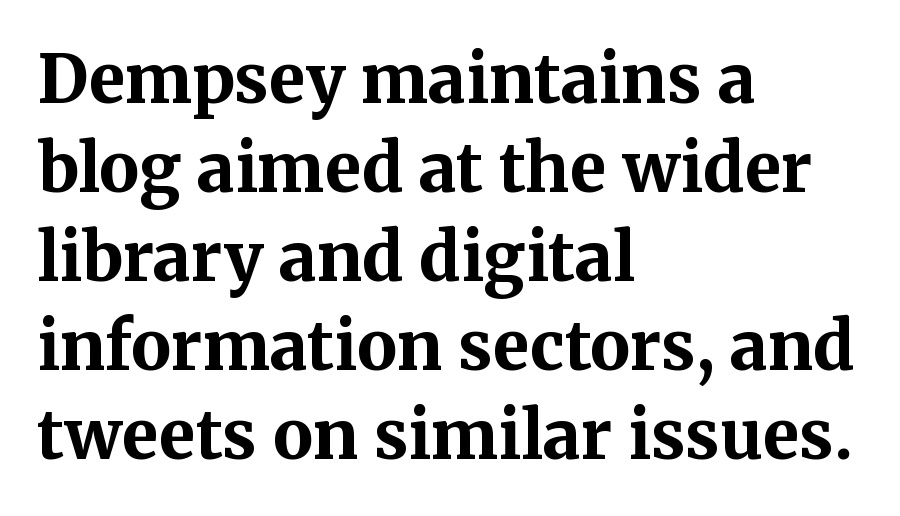
Q: Is the text bold? A: Yes.
Q: Is the text italic (slanted)? A: No, it is upright.
Q: Is the typeface a serif or a sans-serif typeface? A: Serif.
Q: Is the text underlined? A: No.
Q: How is the paragraph aligned? A: Left-aligned.
Q: Is the spacing between letters normal or unusually wide? A: Normal.
Q: Is the spacing between lines tight, normal or loose? A: Normal.
Q: Width (condensed, normal, or wide)? A: Normal.
Q: Stroke contrast? A: Medium.
Q: x-height? A: Medium.
Q: Monospaced? A: No.
